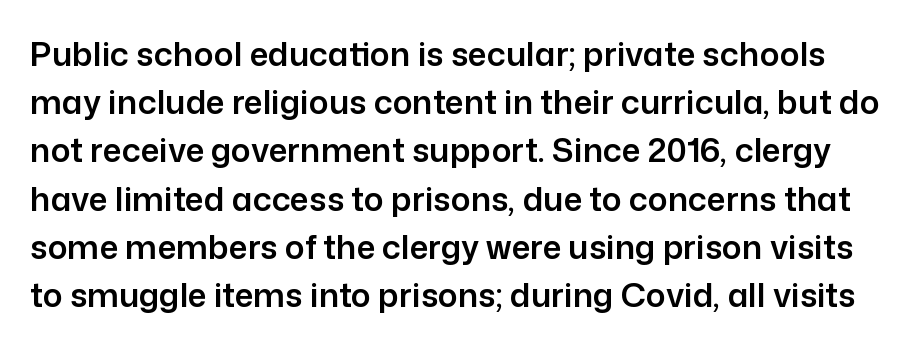
Q: Is the text italic (slanted)? A: No, it is upright.
Q: Is the typeface a serif or a sans-serif typeface? A: Sans-serif.
Q: Is the text underlined? A: No.
Q: Is the spacing between letters normal or unusually wide? A: Normal.
Q: Is the spacing between lines tight, normal or loose? A: Normal.
Q: Width (condensed, normal, or wide)? A: Normal.
Q: Stroke contrast? A: Low.
Q: x-height? A: Medium.
Q: Monospaced? A: No.
